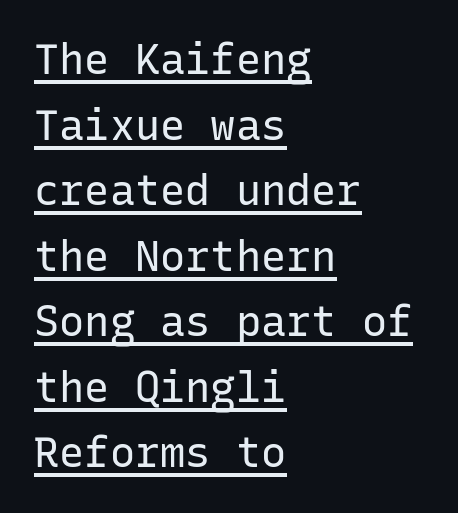
{"serif": "no", "italic": "no", "bold": "no", "weight": "regular", "width": "normal", "stroke_contrast": "low", "x_height": "medium", "monospaced": "yes", "underline": "yes", "align": "left", "line_spacing": "normal", "line_spacing_ratio": 1.56, "letter_spacing": "normal", "letter_spacing_em": 0.0, "glyph_px": 42}
